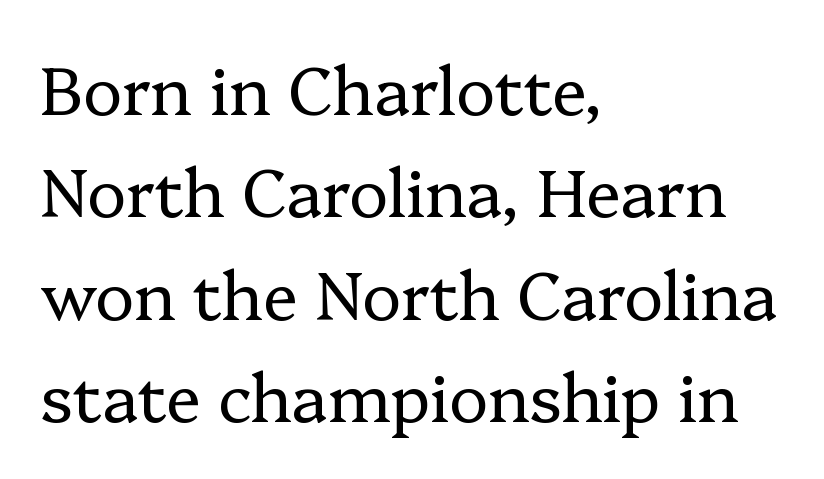
Stems and bowls with no extra thickness — not bold. Leading: standard. This rendering employs a face with finishing strokes, i.e., a serif. Here the glyphs are tracked normally, forming tight word shapes. Layout note: lines flush left. Spacing verdict: proportional, widths tailored to each character.
